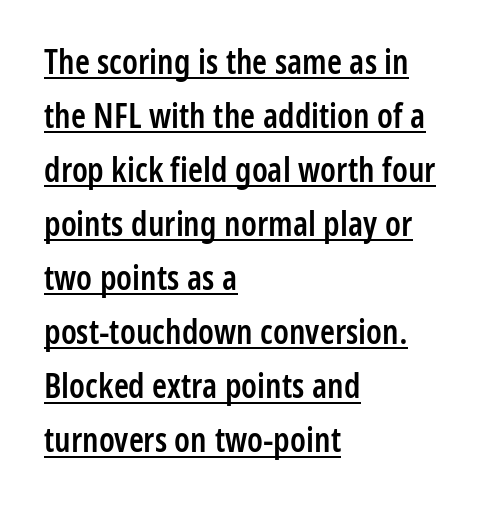
The image shows 34 px semibold, condensed sans-serif type, upright; set left-aligned, normal line spacing (1.59x), normal letter spacing, underlined; low stroke contrast and a medium x-height.
